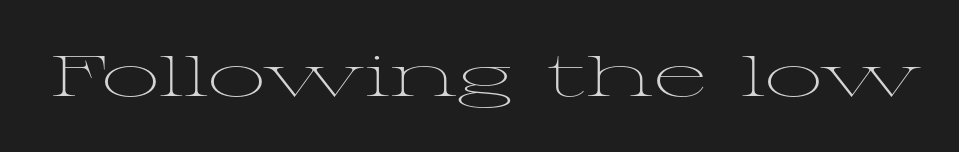
{"serif": "yes", "italic": "no", "bold": "no", "weight": "light", "width": "wide", "stroke_contrast": "medium", "x_height": "medium", "monospaced": "no", "underline": "no", "letter_spacing": "normal", "letter_spacing_em": 0.0, "glyph_px": 57}
